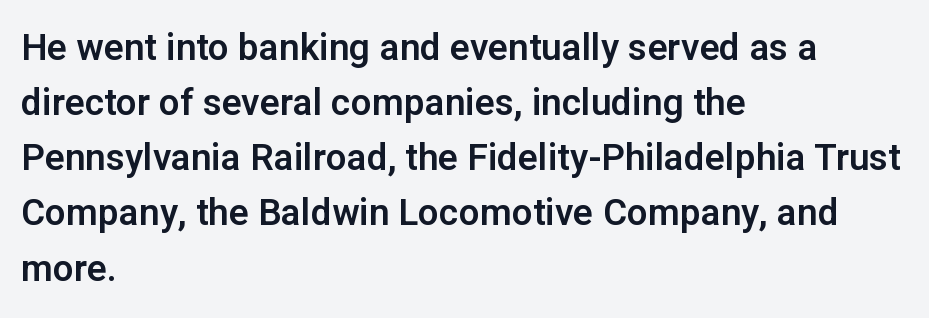
The image shows 37 px sans-serif type, upright; set left-aligned, normal line spacing (1.49x), normal letter spacing, not underlined; low stroke contrast and a medium x-height.
